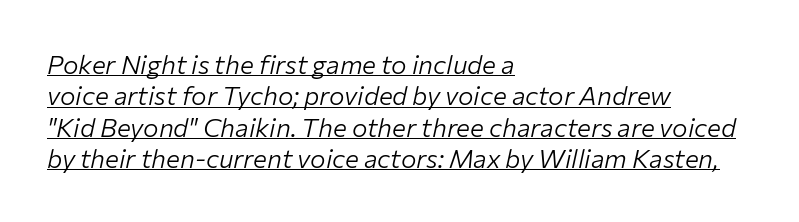
Q: Is the text bold? A: No.
Q: Is the text italic (slanted)? A: Yes, it leans right by about 12 degrees.
Q: Is the text underlined? A: Yes.
Q: How is the paragraph aligned? A: Left-aligned.
Q: Is the spacing between letters normal or unusually wide? A: Normal.
